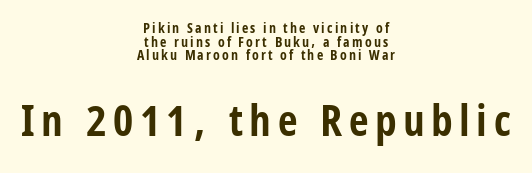
Q: Is the text bold? A: Yes.
Q: Is the text italic (slanted)? A: No, it is upright.
Q: Is the typeface a serif or a sans-serif typeface? A: Sans-serif.
Q: Is the text underlined? A: No.
Q: How is the paragraph aligned? A: Centered.
Q: Is the spacing between lines tight, normal or loose? A: Tight.
Q: Which block of text is set in a larger size, the first (top) or the second (bottom)? A: The second (bottom) one.
Q: Width (condensed, normal, or wide)? A: Condensed.
Q: Stroke contrast? A: Low.
Q: x-height? A: Large.
Q: Monospaced? A: No.
